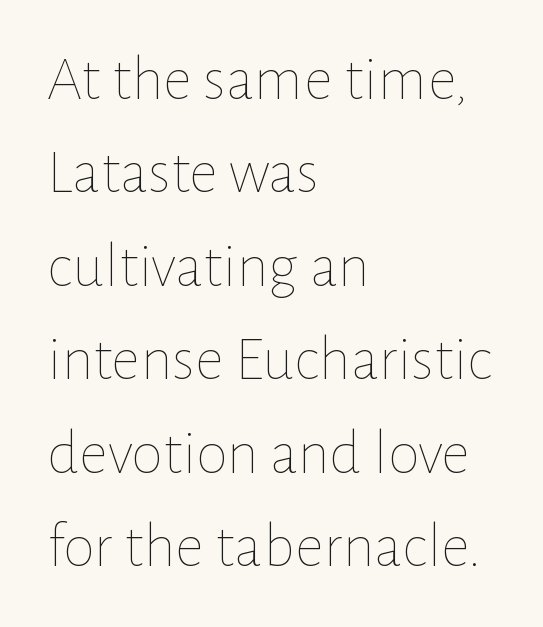
{"italic": "no", "bold": "no", "weight": "thin", "width": "normal", "stroke_contrast": "low", "x_height": "medium", "monospaced": "no", "underline": "no", "align": "left", "line_spacing": "normal", "line_spacing_ratio": 1.46, "letter_spacing": "normal", "letter_spacing_em": 0.0, "glyph_px": 64}
